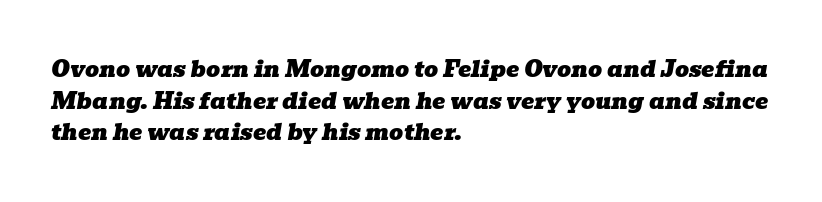
The paragraph has a hard left edge and a soft right edge. Quick note: interline space is typical. Would a proofreader flag this as italicized? Yes. The baseline area is clear. The tracking reads as untouched default to a designer's eye.
